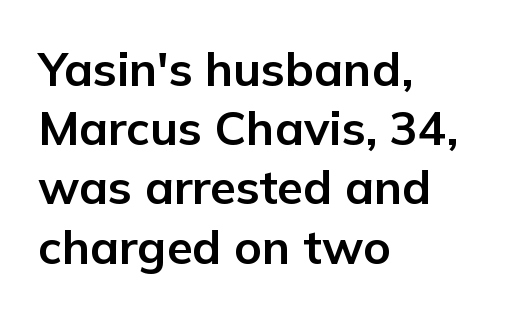
The image shows 47 px bold sans-serif type, upright; set left-aligned, normal line spacing (1.26x), normal letter spacing, not underlined; low stroke contrast and a medium x-height.
